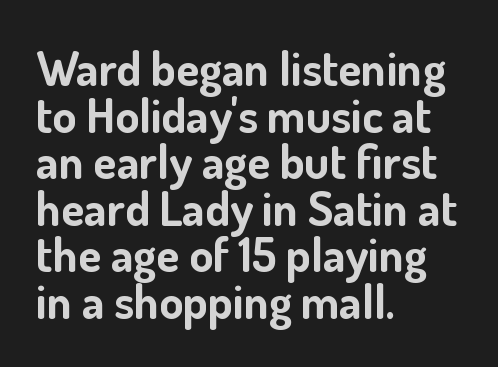
The image shows 48 px bold sans-serif type, upright; set left-aligned, tight line spacing (0.97x), normal letter spacing, not underlined; low stroke contrast and a small x-height.
